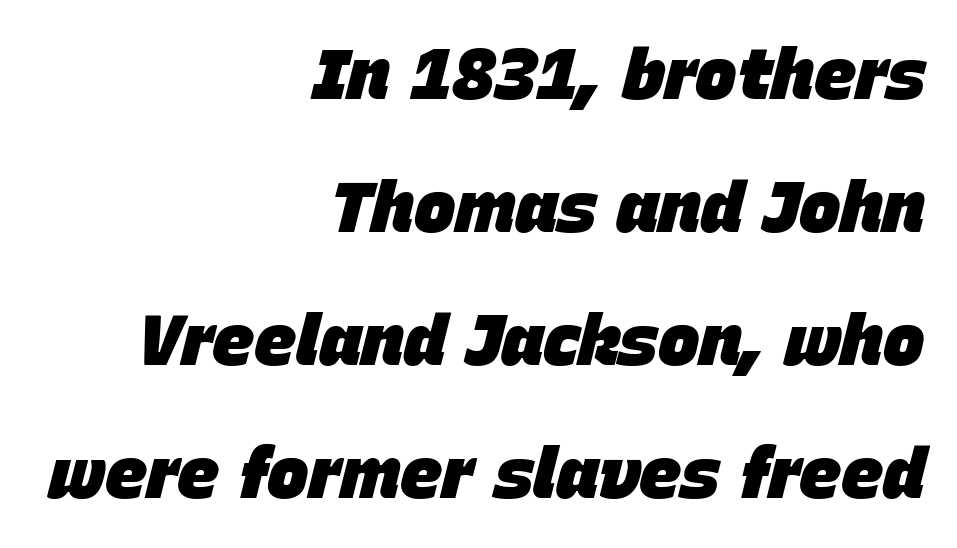
{"italic": "yes", "lean": "right", "slant_degrees": 15, "bold": "yes", "weight": "heavy", "width": "normal", "stroke_contrast": "low", "x_height": "large", "monospaced": "no", "underline": "no", "align": "right", "line_spacing": "loose", "line_spacing_ratio": 1.9, "letter_spacing": "normal", "letter_spacing_em": 0.0, "glyph_px": 70}
